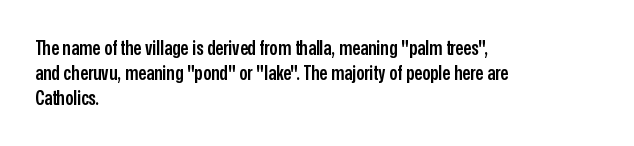
Q: Is the text bold? A: Semi-bold.
Q: Is the text italic (slanted)? A: No, it is upright.
Q: Is the text underlined? A: No.
Q: How is the paragraph aligned? A: Left-aligned.
Q: Is the spacing between letters normal or unusually wide? A: Normal.
Q: Is the spacing between lines tight, normal or loose? A: Normal.
